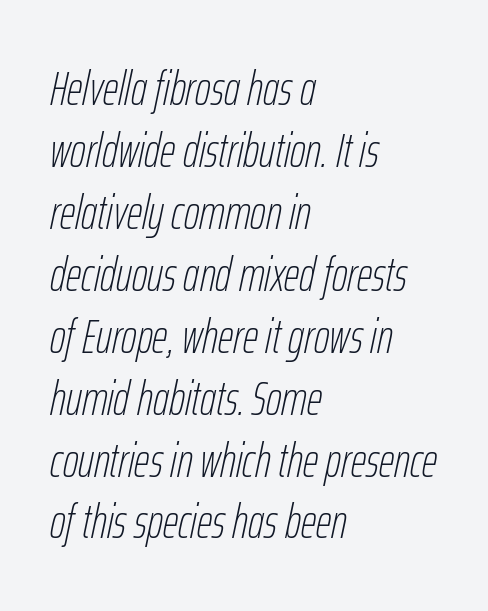
The image shows 48 px thin, condensed type, italic (leaning right); set left-aligned, normal line spacing (1.29x), normal letter spacing, not underlined; low stroke contrast and a medium x-height.
